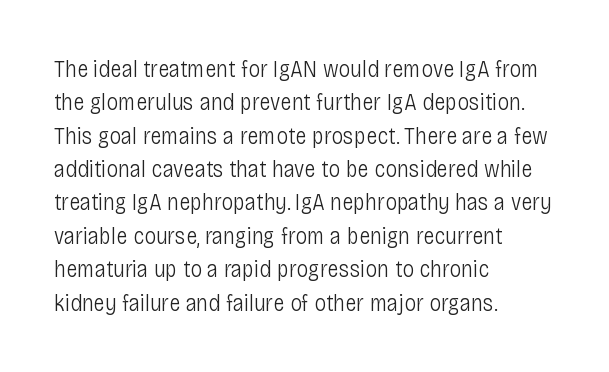
Q: Is the text bold? A: No.
Q: Is the text italic (slanted)? A: No, it is upright.
Q: Is the text underlined? A: No.
Q: How is the paragraph aligned? A: Left-aligned.
Q: Is the spacing between letters normal or unusually wide? A: Normal.
Q: Is the spacing between lines tight, normal or loose? A: Normal.
